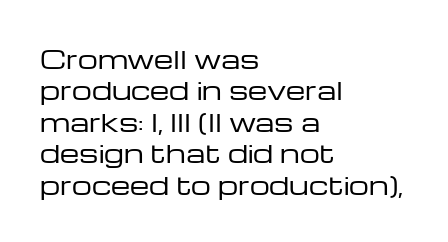
Q: Is the text bold? A: No.
Q: Is the text italic (slanted)? A: No, it is upright.
Q: Is the text underlined? A: No.
Q: How is the paragraph aligned? A: Left-aligned.
Q: Is the spacing between letters normal or unusually wide? A: Normal.
Q: Is the spacing between lines tight, normal or loose? A: Normal.
